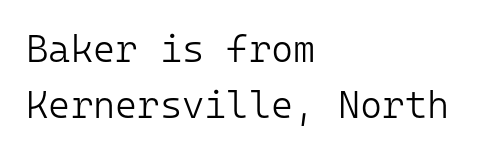
Beneath every word, the page is bare. The rows are spaced the way most documents space them. The font is comparable to plain body text, perhaps lighter. The rendering uses typewriter-style spacing with identical character cells. Line beginnings align vertically; line endings do not. Nope, not italic — everything's standing straight.
